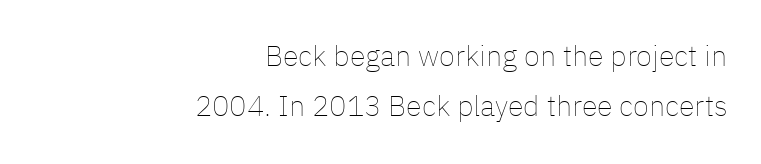
Q: Is the text bold? A: No.
Q: Is the text italic (slanted)? A: No, it is upright.
Q: Is the text underlined? A: No.
Q: How is the paragraph aligned? A: Right-aligned.
Q: Is the spacing between letters normal or unusually wide? A: Normal.
Q: Width (condensed, normal, or wide)? A: Normal.
Q: Stroke contrast? A: Low.
Q: x-height? A: Medium.
Q: Monospaced? A: No.
